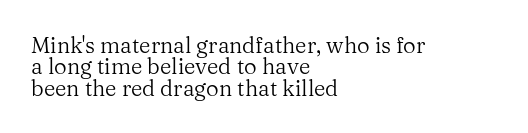
Q: Is the text bold? A: No.
Q: Is the text italic (slanted)? A: No, it is upright.
Q: Is the text underlined? A: No.
Q: How is the paragraph aligned? A: Left-aligned.
Q: Is the spacing between letters normal or unusually wide? A: Normal.
Q: Is the spacing between lines tight, normal or loose? A: Tight.
